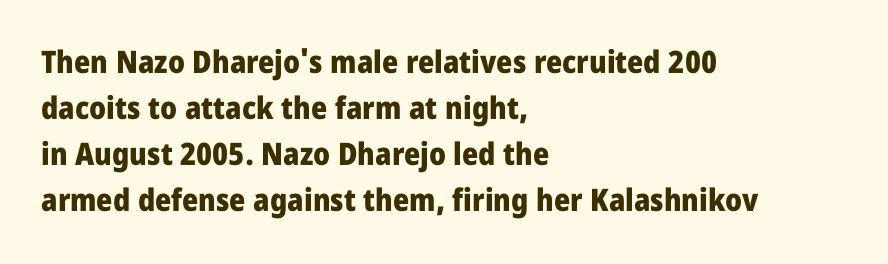
{"serif": "no", "italic": "no", "bold": "yes", "weight": "heavy", "width": "condensed", "stroke_contrast": "low", "x_height": "large", "monospaced": "no", "underline": "no", "align": "left", "line_spacing": "normal", "line_spacing_ratio": 1.48, "letter_spacing": "normal", "letter_spacing_em": 0.0, "glyph_px": 31}
